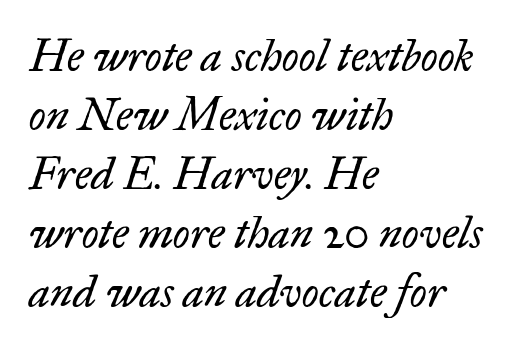
A light-to-regular cut is what we see here. Baseline-to-baseline distance is the conventional proportion of letter height. Nobody drew a line under any word here. I'd call this a serif setting — the letters wear small feet. Every character sits at an angle, as italics do. These lines keep a tight, regular rhythm from letter to letter.
